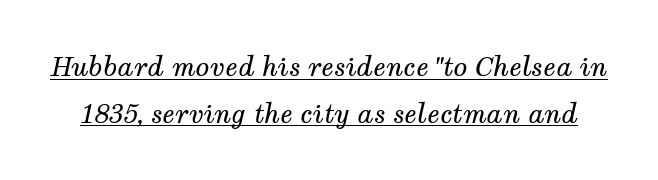
The image shows 26 px text type, italic (leaning right); set line spacing 1.79x, normal letter spacing, underlined.
